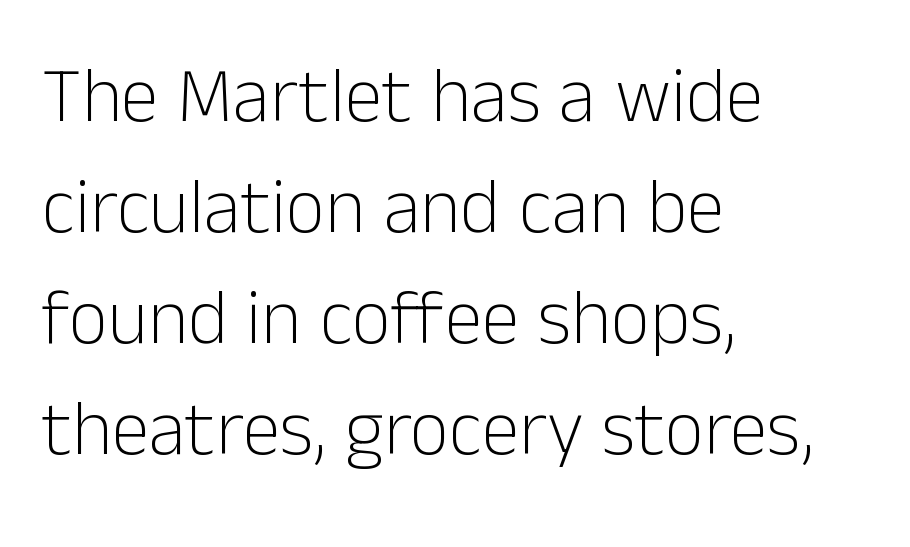
The image shows 77 px light sans-serif type, upright; set left-aligned, normal line spacing (1.44x), normal letter spacing, not underlined; low stroke contrast and a medium x-height.
